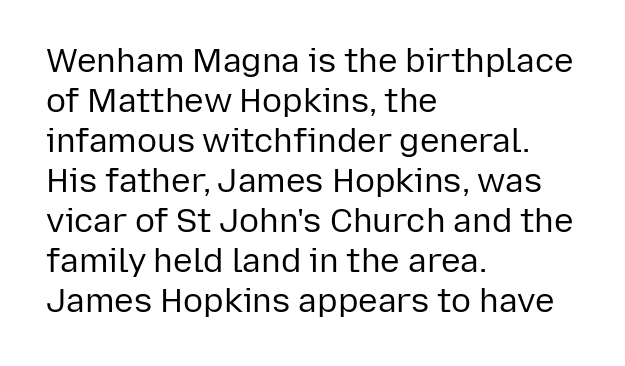
{"serif": "no", "italic": "no", "bold": "no", "weight": "regular", "width": "normal", "stroke_contrast": "low", "x_height": "medium", "monospaced": "no", "underline": "no", "align": "left", "line_spacing_ratio": 1.21, "letter_spacing": "normal", "letter_spacing_em": 0.0, "glyph_px": 33}
